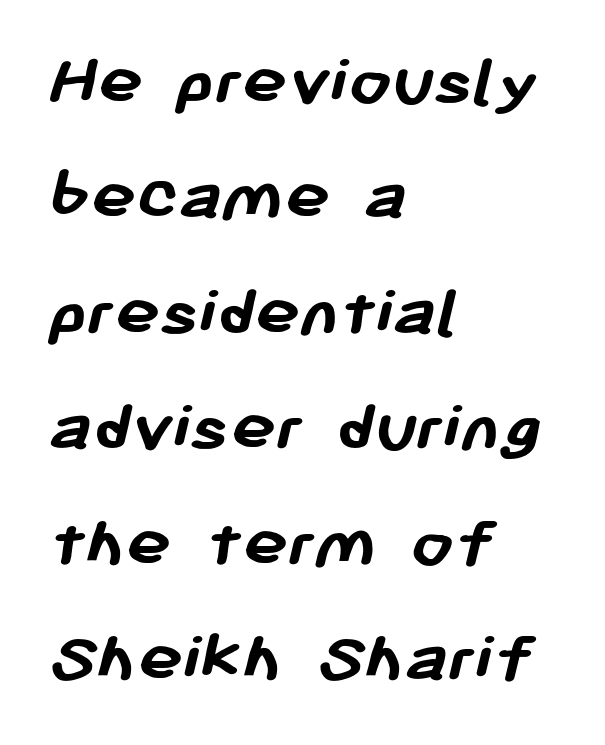
The image shows 75 px semibold sans-serif type; set left-aligned, normal line spacing (1.54x), normal letter spacing, not underlined; low stroke contrast and a medium x-height.
